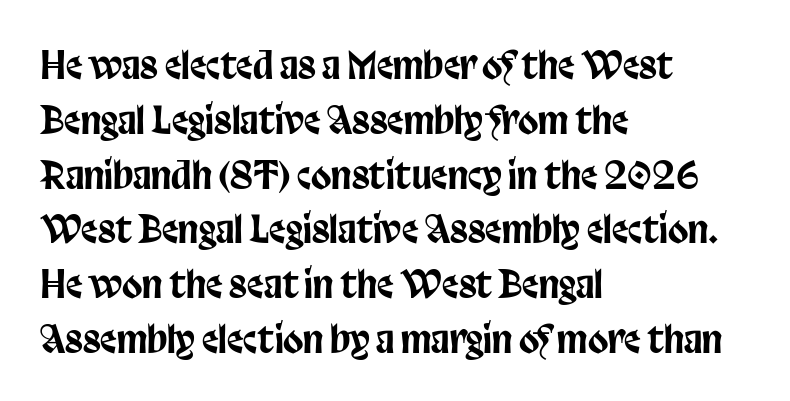
{"serif": "no", "italic": "no", "width": "condensed", "stroke_contrast": "low", "x_height": "large", "monospaced": "no", "underline": "no", "align": "left", "line_spacing": "normal", "line_spacing_ratio": 1.48, "letter_spacing": "normal", "letter_spacing_em": 0.0, "glyph_px": 37}
